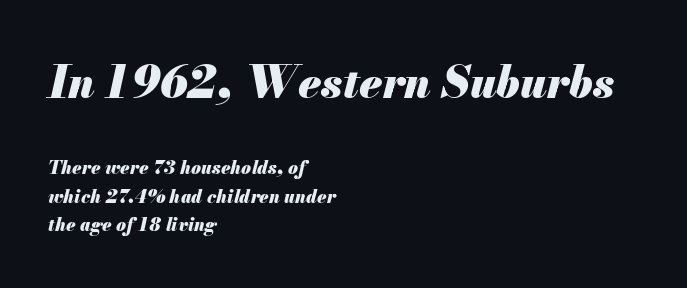
The image shows 44 px heavy type, italic (leaning right); set left-aligned, normal line spacing (1.59x), normal letter spacing, not underlined; the first (top) block is 2.44x larger; medium stroke contrast and a small x-height.
